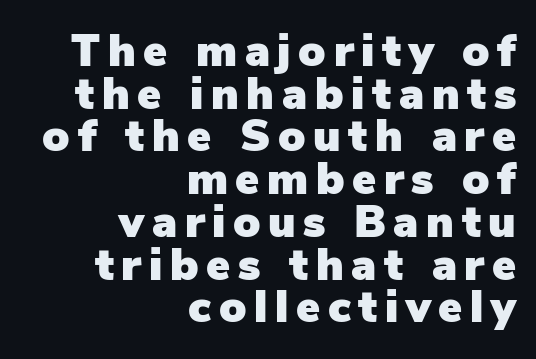
{"serif": "no", "italic": "no", "width": "normal", "stroke_contrast": "low", "x_height": "medium", "monospaced": "no", "underline": "no", "align": "right", "line_spacing": "tight", "line_spacing_ratio": 0.95, "glyph_px": 45}
